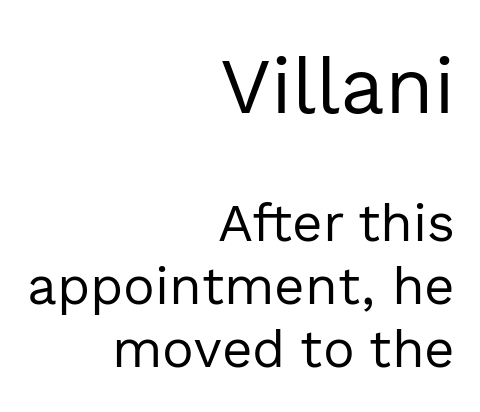
The image shows 79 px regular-weight sans-serif type, upright; set right-aligned, line spacing 1.19x, normal letter spacing, not underlined; the first (top) block is 1.49x larger; a medium x-height.
